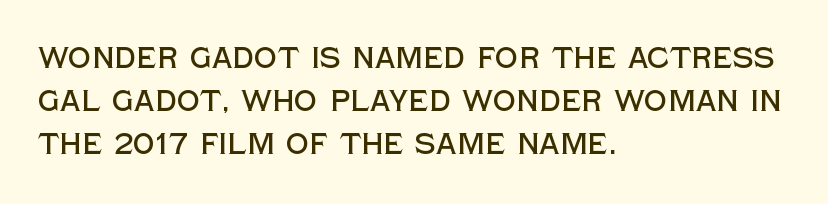
{"serif": "no", "italic": "no", "width": "normal", "x_height": "large", "monospaced": "no", "underline": "no", "align": "left", "line_spacing": "normal", "line_spacing_ratio": 1.49, "letter_spacing": "normal", "letter_spacing_em": 0.0, "glyph_px": 29}
